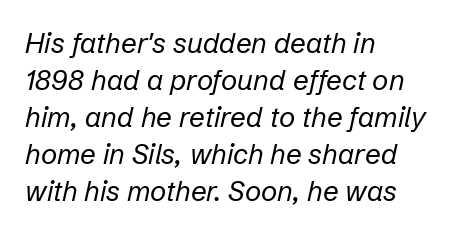
Stem width sits at or under what a default text font uses. In terms of letterspacing, this is plain default setting. Has an underline been added? It has not. The compositor pushed each line to the left boundary. Yep, that's italic — everything's leaning. Each letter keeps its own natural width here, so spacing adapts to shape.
